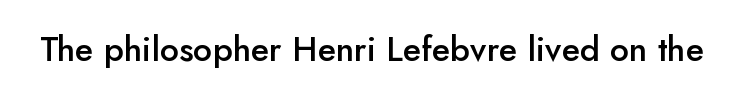
Q: Is the text bold? A: Semi-bold.
Q: Is the text italic (slanted)? A: No, it is upright.
Q: Is the typeface a serif or a sans-serif typeface? A: Sans-serif.
Q: Is the text underlined? A: No.
Q: Is the spacing between letters normal or unusually wide? A: Normal.
Q: Width (condensed, normal, or wide)? A: Normal.
Q: Stroke contrast? A: Low.
Q: x-height? A: Small.
Q: Monospaced? A: No.
